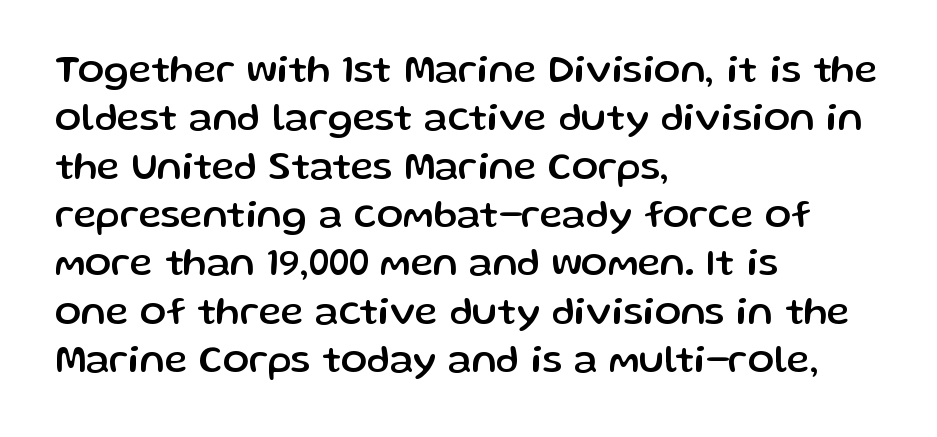
{"serif": "no", "italic": "no", "width": "normal", "stroke_contrast": "low", "x_height": "medium", "monospaced": "no", "underline": "no", "align": "left", "line_spacing_ratio": 1.24, "letter_spacing": "normal", "letter_spacing_em": 0.0, "glyph_px": 39}
